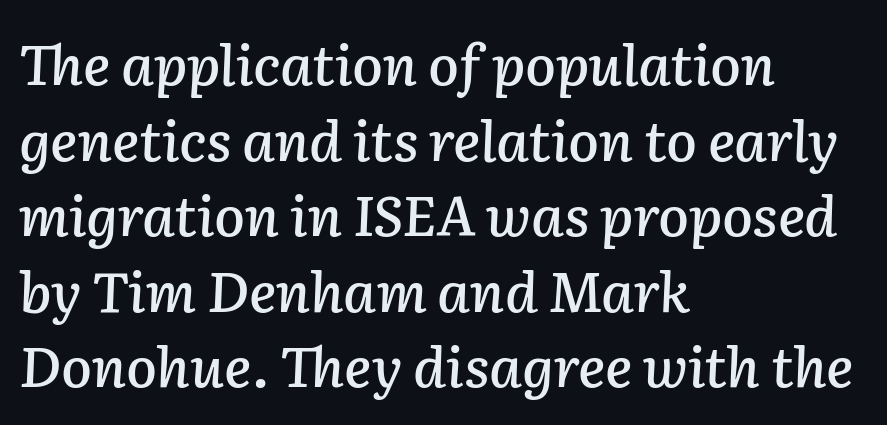
{"italic": "yes", "lean": "right", "slant_degrees": 2, "width": "normal", "stroke_contrast": "low", "x_height": "medium", "monospaced": "no", "underline": "no", "align": "left", "line_spacing": "normal", "line_spacing_ratio": 1.35, "letter_spacing": "normal", "letter_spacing_em": 0.0, "glyph_px": 56}
